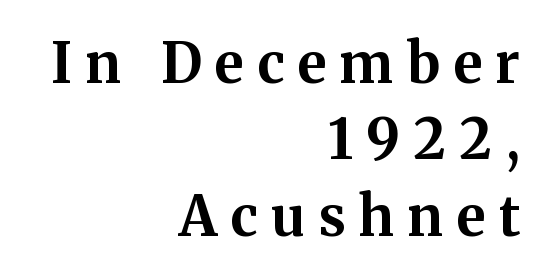
The setting favours the right margin, as signatures and pull-quotes sometimes do. Compared with typical body copy, the letter spacing here is much looser. In terms of letterform style, serifs are clearly present. Plenty of ink on the page — the face is bold. Is this a fixed-width face? No — the glyphs have proportional, varying widths. Ordinary non-slanted type is in use.
